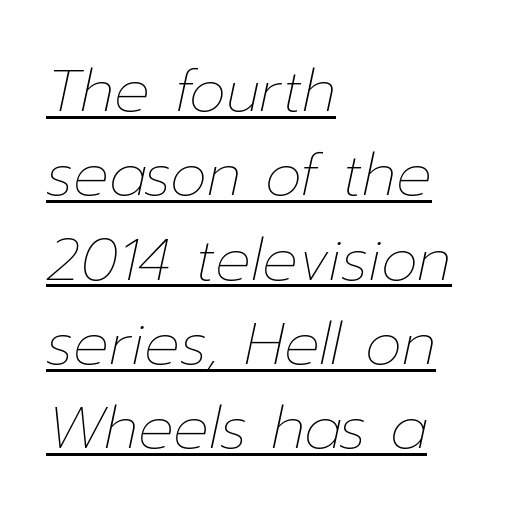
The image shows 59 px thin type, italic (leaning right); set left-aligned, normal line spacing (1.43x), normal letter spacing, underlined; low stroke contrast and a medium x-height.
